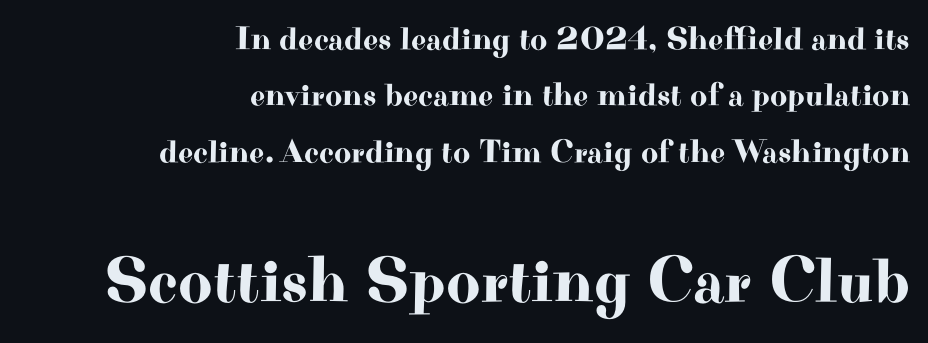
Just letters on the line, the space beneath them empty. Designer's note — italics off, roman on. Horizontal alignment here is rightward, an uncommon choice for prose. Which chunk is bigger? The second one — the bottom block dwarfs the top. Students, note that the glyphs here touch the page at normal intervals.
